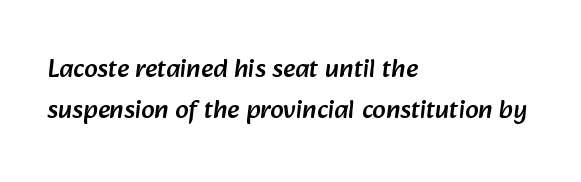
The paragraph has a hard left edge and a soft right edge. The leading is moderate, giving the passage an even texture. Has an underline been added? It has not. The line texture is even and compact thanks to regular tracking.
